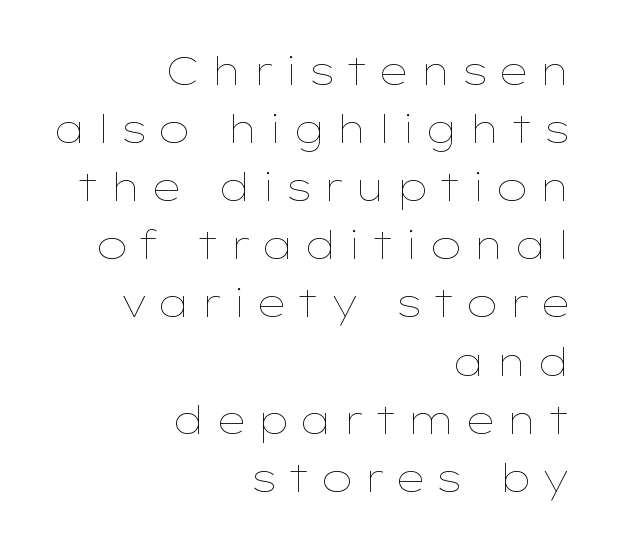
{"italic": "no", "bold": "no", "weight": "thin", "width": "wide", "stroke_contrast": "low", "x_height": "medium", "monospaced": "no", "underline": "no", "align": "right", "line_spacing": "normal", "line_spacing_ratio": 1.49, "letter_spacing": "wide", "letter_spacing_em": 0.24, "glyph_px": 39}
